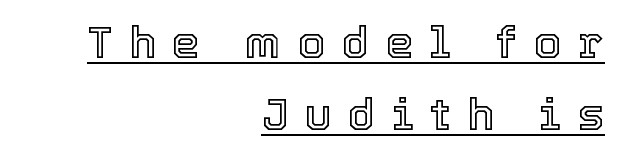
Q: Is the text italic (slanted)? A: No, it is upright.
Q: Is the text underlined? A: Yes.
Q: How is the paragraph aligned? A: Right-aligned.
Q: Is the spacing between letters normal or unusually wide? A: Unusually wide.
Q: Is the spacing between lines tight, normal or loose? A: Normal.
Q: Width (condensed, normal, or wide)? A: Normal.
Q: x-height? A: Medium.
Q: Monospaced? A: No.
